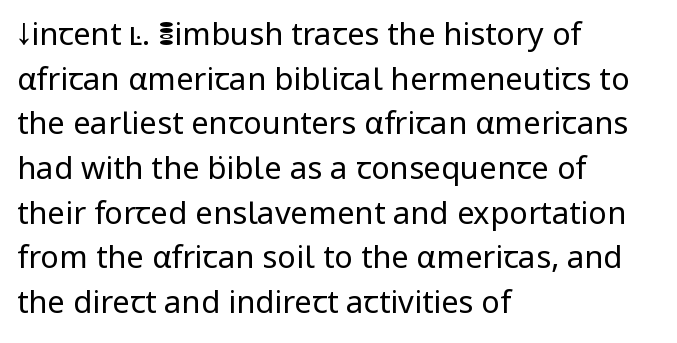
{"serif": "no", "italic": "no", "bold": "no", "weight": "regular", "width": "normal", "stroke_contrast": "low", "x_height": "medium", "monospaced": "no", "underline": "no", "align": "left", "line_spacing": "normal", "line_spacing_ratio": 1.44, "letter_spacing": "normal", "letter_spacing_em": 0.0, "glyph_px": 31}
